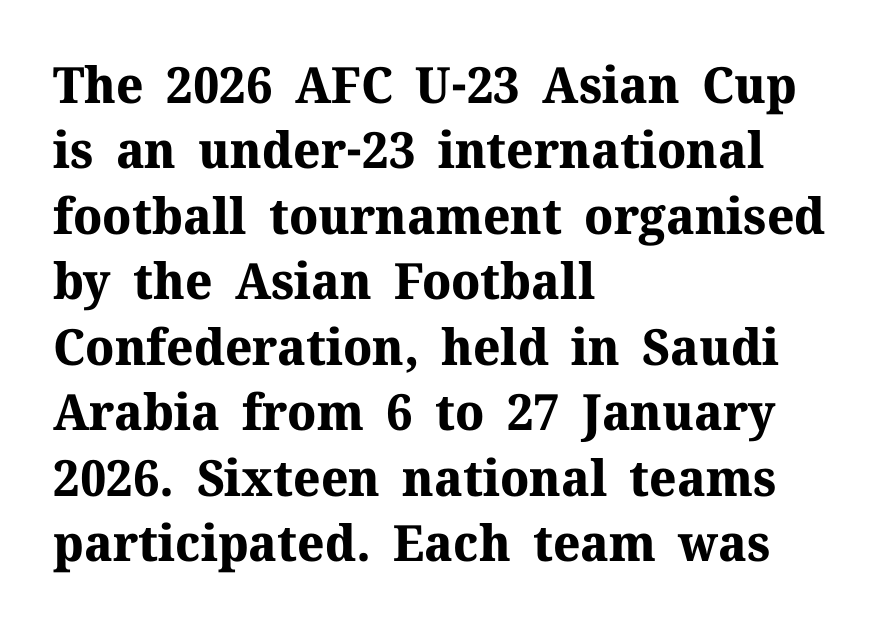
{"serif": "yes", "italic": "no", "bold": "yes", "weight": "bold", "width": "normal", "stroke_contrast": "medium", "x_height": "medium", "monospaced": "no", "underline": "no", "align": "left", "line_spacing": "normal", "line_spacing_ratio": 1.31, "letter_spacing": "normal", "letter_spacing_em": 0.0, "glyph_px": 50}
